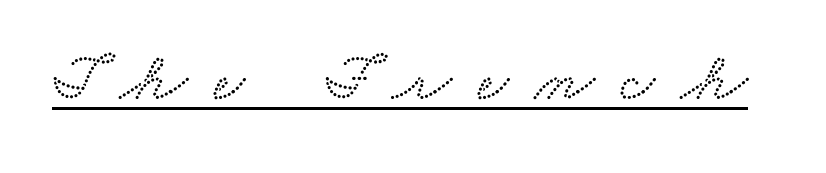
The image shows 68 px wide serif type; set unusually wide letter spacing (+0.39 em), underlined; low stroke contrast and a small x-height.
